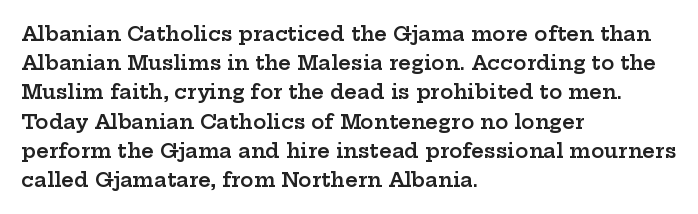
{"italic": "no", "bold": "semi", "underline": "no", "align": "left", "line_spacing": "normal", "line_spacing_ratio": 1.46, "letter_spacing": "normal", "letter_spacing_em": 0.0, "glyph_px": 20}
